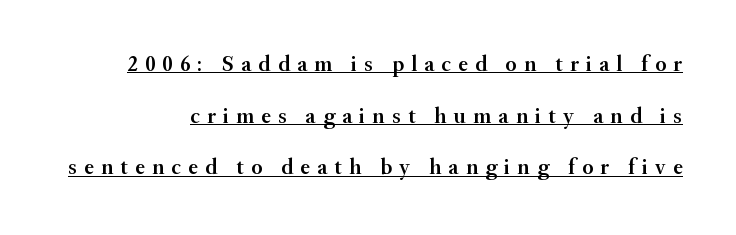
The image shows 22 px text type, upright; set loose line spacing (2.35x), unusually wide letter spacing (+0.33 em), underlined.
